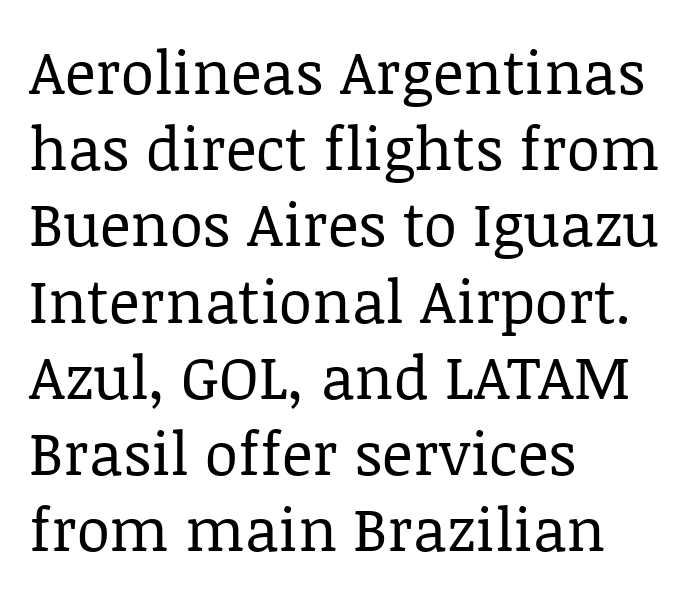
{"serif": "yes", "italic": "no", "bold": "no", "weight": "regular", "width": "normal", "stroke_contrast": "low", "x_height": "large", "monospaced": "no", "underline": "no", "align": "left", "line_spacing": "normal", "line_spacing_ratio": 1.27, "letter_spacing": "normal", "letter_spacing_em": 0.0, "glyph_px": 60}
